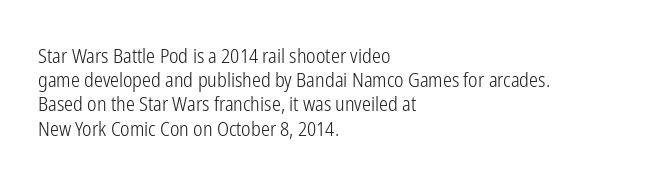
Q: Is the text bold? A: No.
Q: Is the text italic (slanted)? A: No, it is upright.
Q: Is the text underlined? A: No.
Q: How is the paragraph aligned? A: Left-aligned.
Q: Is the spacing between letters normal or unusually wide? A: Normal.
